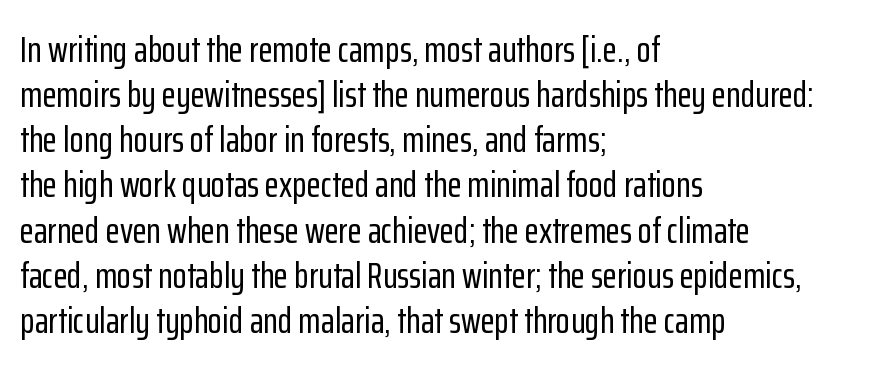
Type without underlining. Style check: upright. A typesetter would label this face a sans. Note the varied advance widths — an 'i' is clearly narrower than an 'm'.
